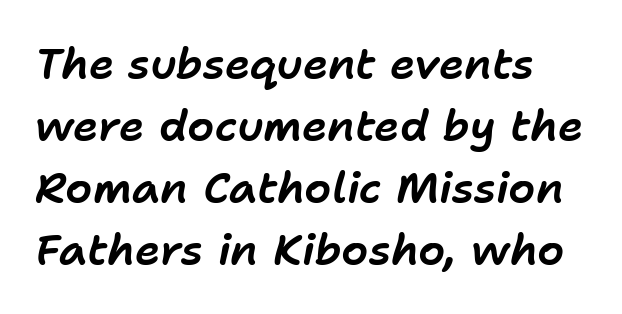
{"italic": "yes", "lean": "right", "slant_degrees": 11, "width": "normal", "stroke_contrast": "low", "x_height": "medium", "monospaced": "no", "underline": "no", "line_spacing": "normal", "line_spacing_ratio": 1.44, "letter_spacing": "normal", "letter_spacing_em": 0.0, "glyph_px": 43}
